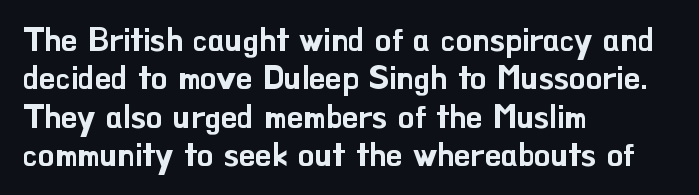
{"serif": "no", "italic": "no", "width": "normal", "stroke_contrast": "low", "x_height": "small", "monospaced": "no", "underline": "no", "align": "left", "line_spacing_ratio": 1.2, "letter_spacing": "normal", "letter_spacing_em": 0.0, "glyph_px": 32}
